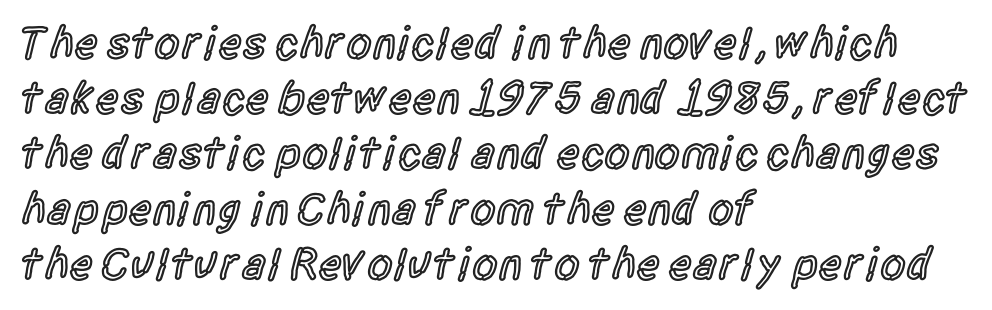
Q: Is the text bold? A: Semi-bold.
Q: Is the text italic (slanted)? A: Yes.
Q: Is the typeface a serif or a sans-serif typeface? A: Sans-serif.
Q: Is the text underlined? A: No.
Q: How is the paragraph aligned? A: Left-aligned.
Q: Is the spacing between letters normal or unusually wide? A: Normal.
Q: Width (condensed, normal, or wide)? A: Condensed.
Q: x-height? A: Large.
Q: Monospaced? A: No.
